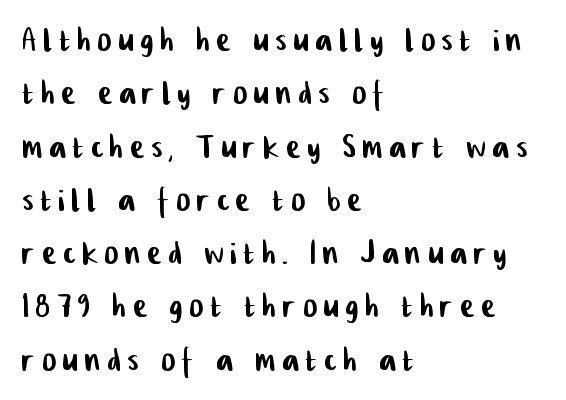
Q: Is the typeface a serif or a sans-serif typeface? A: Sans-serif.
Q: Is the text underlined? A: No.
Q: How is the paragraph aligned? A: Left-aligned.
Q: Is the spacing between lines tight, normal or loose? A: Normal.
Q: Width (condensed, normal, or wide)? A: Condensed.
Q: Stroke contrast? A: Low.
Q: x-height? A: Medium.
Q: Monospaced? A: No.
